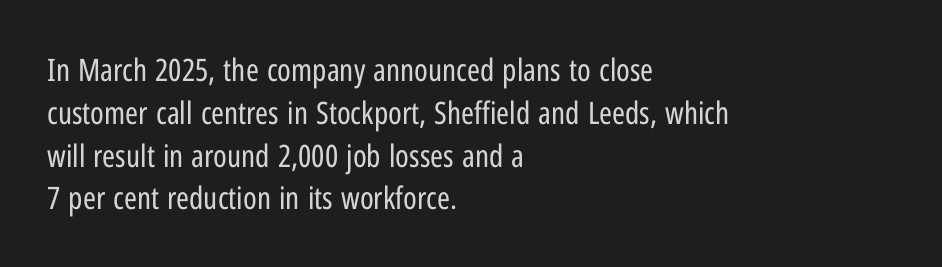
{"serif": "no", "italic": "no", "bold": "no", "weight": "regular", "width": "condensed", "stroke_contrast": "low", "x_height": "medium", "monospaced": "no", "underline": "no", "align": "left", "line_spacing": "normal", "line_spacing_ratio": 1.38, "letter_spacing": "normal", "letter_spacing_em": 0.0, "glyph_px": 31}
